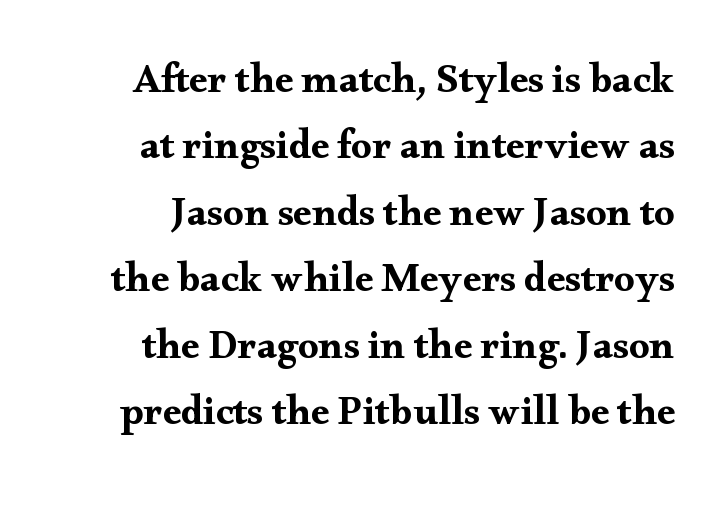
Q: Is the text italic (slanted)? A: No, it is upright.
Q: Is the typeface a serif or a sans-serif typeface? A: Serif.
Q: Is the text underlined? A: No.
Q: Is the spacing between letters normal or unusually wide? A: Normal.
Q: Is the spacing between lines tight, normal or loose? A: Normal.
Q: Width (condensed, normal, or wide)? A: Wide.
Q: Stroke contrast? A: Medium.
Q: x-height? A: Small.
Q: Monospaced? A: No.
